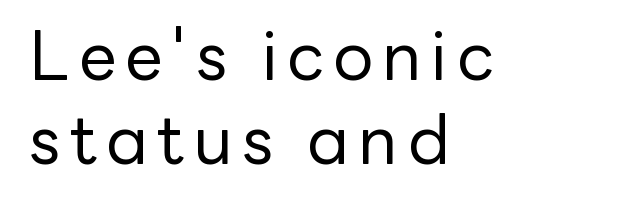
The image shows 67 px regular-weight sans-serif type, upright; set left-aligned, normal line spacing (1.26x), not underlined; low stroke contrast and a medium x-height.
